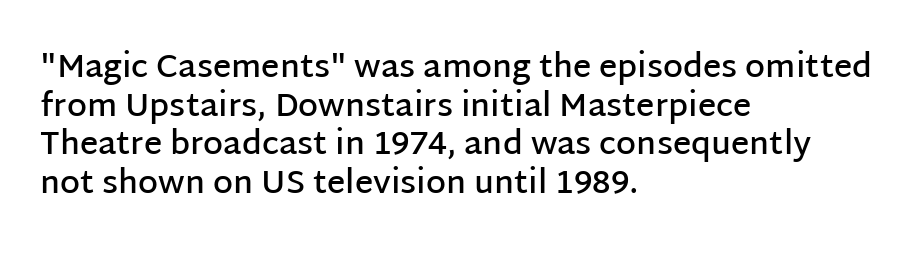
Q: Is the text bold? A: Semi-bold.
Q: Is the text italic (slanted)? A: No, it is upright.
Q: Is the typeface a serif or a sans-serif typeface? A: Sans-serif.
Q: Is the text underlined? A: No.
Q: How is the paragraph aligned? A: Left-aligned.
Q: Is the spacing between letters normal or unusually wide? A: Normal.
Q: Width (condensed, normal, or wide)? A: Normal.
Q: Stroke contrast? A: Low.
Q: x-height? A: Large.
Q: Monospaced? A: No.
